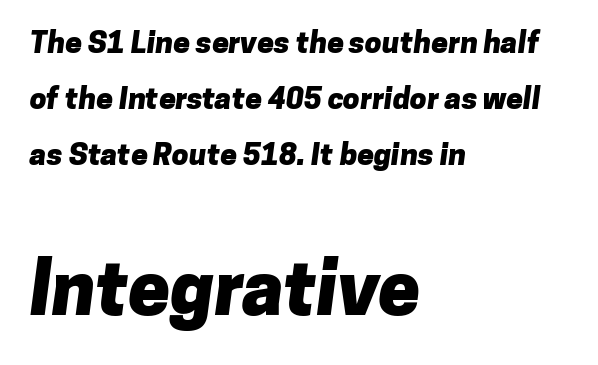
The image shows 75 px heavy sans-serif type; set left-aligned, line spacing 1.87x, normal letter spacing, not underlined; the second (bottom) block is 2.5x larger; low stroke contrast and a medium x-height.
